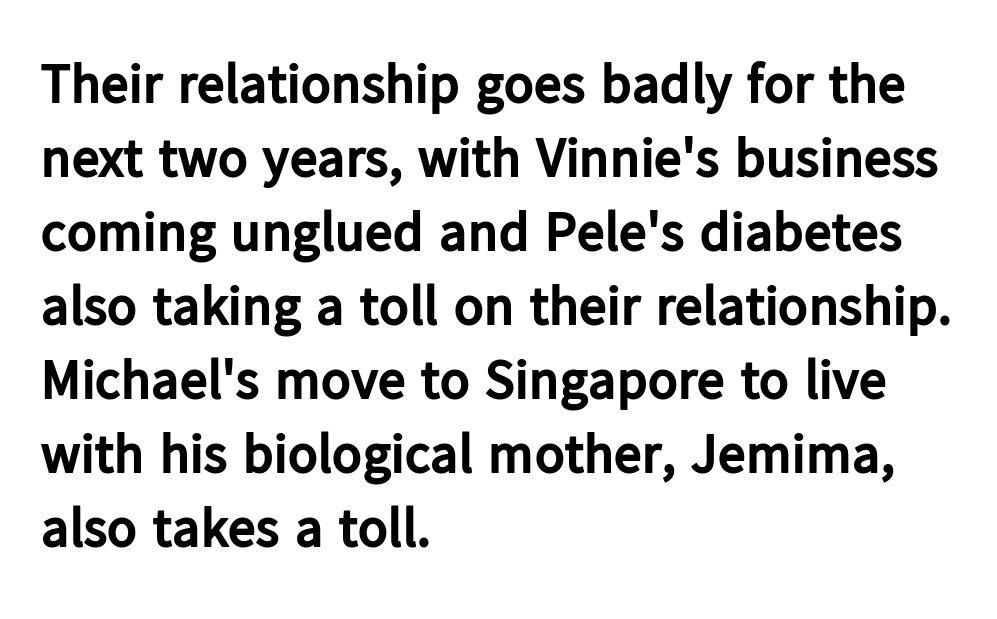
The image shows 56 px bold sans-serif type, upright; set left-aligned, normal line spacing (1.32x), normal letter spacing, not underlined; low stroke contrast and a medium x-height.
